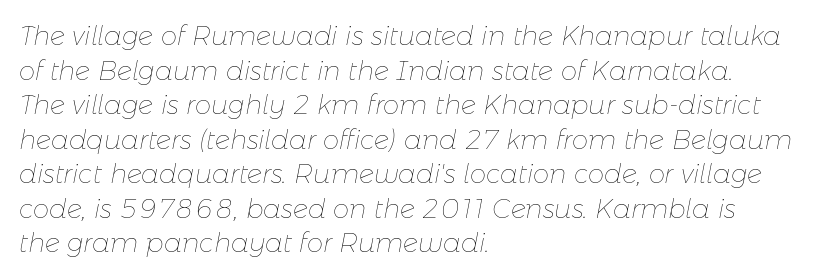
{"italic": "yes", "lean": "right", "slant_degrees": 11, "bold": "no", "underline": "no", "align": "left", "line_spacing": "normal", "line_spacing_ratio": 1.33, "letter_spacing": "normal", "letter_spacing_em": 0.0, "glyph_px": 26}
